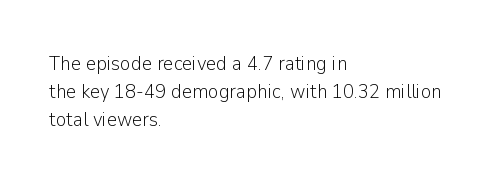
A roman cut, with each character standing at attention. Compared with a centered layout, this one pins lines to the left instead. Evenly set lines give the paragraph a standard silhouette. Heft: none added — not bold. The baseline area is clear.
